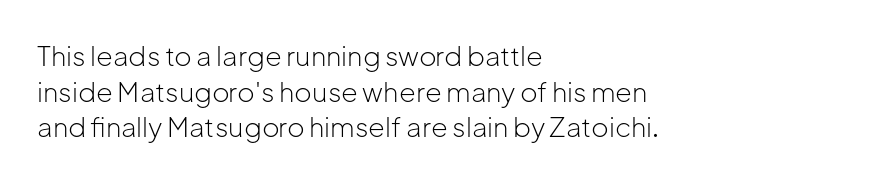
Notice how descenders clear the ascenders below comfortably — that's standard leading. Rule under the text: the space is simply empty. This rendering uses left alignment, leaving the right contour irregular. The type sits square on the baseline with zero lean. The font sits on the lighter half of the weight spectrum, regular included. The gaps between neighbouring characters are ordinary and unremarkable.
